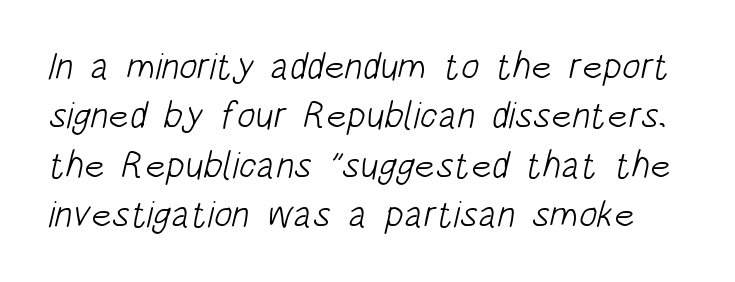
Glance below the letters and you will spot only blank space. Each word holds together tightly as a unit, with standard inter-letter gaps. Looks like regular typesetting: each glyph gets only the width it needs. The font family rendered here belongs to the sans-serif group. The weight would be labelled regular, book, light, or lighter still.
